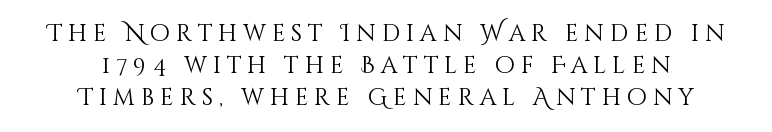
Q: Is the text bold? A: No.
Q: Is the text italic (slanted)? A: No, it is upright.
Q: Is the text underlined? A: No.
Q: How is the paragraph aligned? A: Centered.
Q: Is the spacing between letters normal or unusually wide? A: Unusually wide.
Q: Is the spacing between lines tight, normal or loose? A: Normal.
